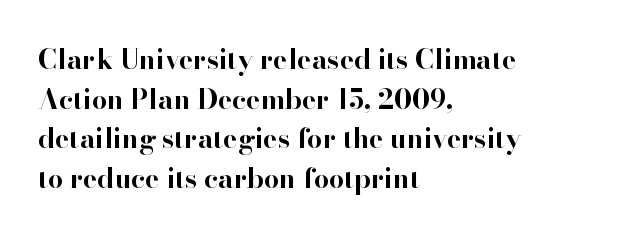
{"italic": "no", "bold": "yes", "underline": "no", "align": "left", "line_spacing": "normal", "line_spacing_ratio": 1.47, "letter_spacing": "normal", "letter_spacing_em": 0.0, "glyph_px": 27}
